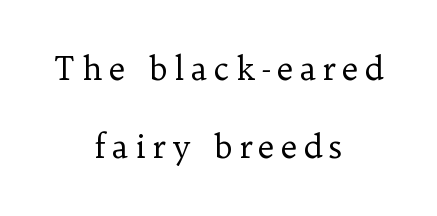
Leading: increased. The area under the type is left untouched. Serifs: yes, visible at the terminals of the letterforms. Horizontally, the lines are justified to the midpoint only. A typesetter would call this proportional, since set widths differ per character. This is not heavy type; no bold has been used.
